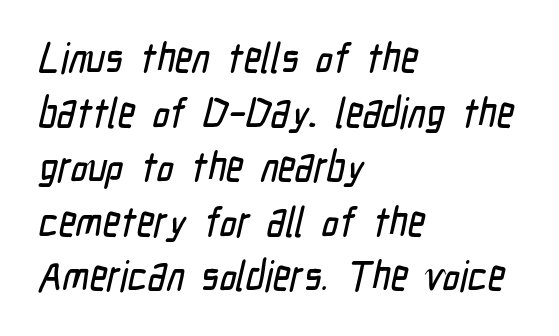
Quick note: underline off. Stroke terminals: plain, sans-serif. Honestly, the letter spacing is just normal — you wouldn't notice it. The block of text has a typical density, with ordinary space between rows.
